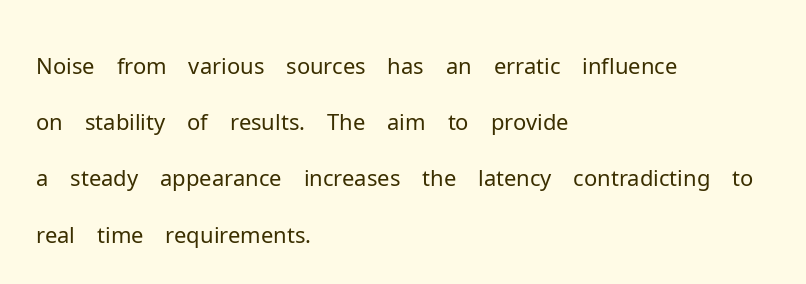
The words here are not underlined. Each word holds together tightly as a unit, with standard inter-letter gaps. A typesetter would call this proportional, since set widths differ per character. Rendered with straight, roman letterforms. The lines are quadded left. Note: no serifs on the glyphs.
